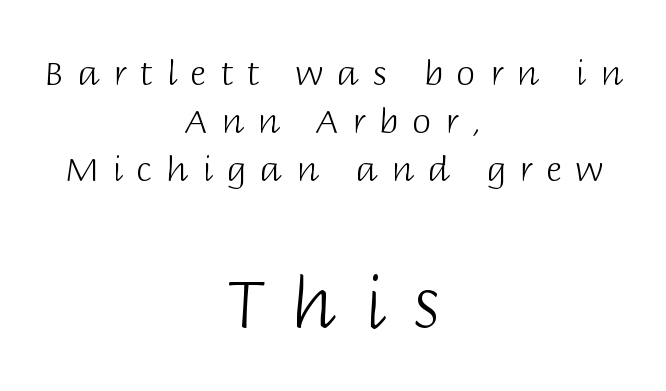
Q: Is the text bold? A: No.
Q: Is the text italic (slanted)? A: No, it is upright.
Q: Is the typeface a serif or a sans-serif typeface? A: Sans-serif.
Q: Is the text underlined? A: No.
Q: How is the paragraph aligned? A: Centered.
Q: Is the spacing between letters normal or unusually wide? A: Unusually wide.
Q: Is the spacing between lines tight, normal or loose? A: Normal.
Q: Which block of text is set in a larger size, the first (top) or the second (bottom)? A: The second (bottom) one.
Q: Width (condensed, normal, or wide)? A: Normal.
Q: Stroke contrast? A: Low.
Q: x-height? A: Large.
Q: Monospaced? A: No.
